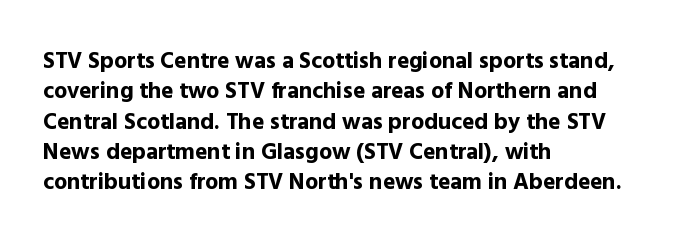
Each word holds together tightly as a unit, with standard inter-letter gaps. Typeset ragged right — the left edge is the straight one. Has an underline been added? It has not. The passage shown stacks its lines at a standard gap. A typesetter would mark this as roman, not italic. The passage shown is emphatically bold.
